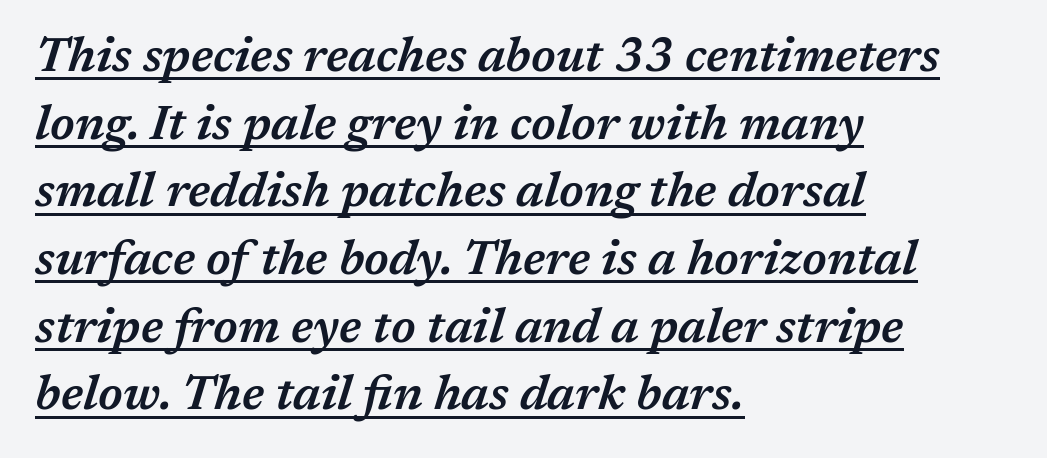
{"italic": "yes", "lean": "right", "slant_degrees": 17, "bold": "semi", "weight": "semibold", "width": "normal", "stroke_contrast": "medium", "x_height": "medium", "monospaced": "no", "underline": "yes", "align": "left", "line_spacing": "normal", "line_spacing_ratio": 1.41, "letter_spacing": "normal", "letter_spacing_em": 0.0, "glyph_px": 48}
